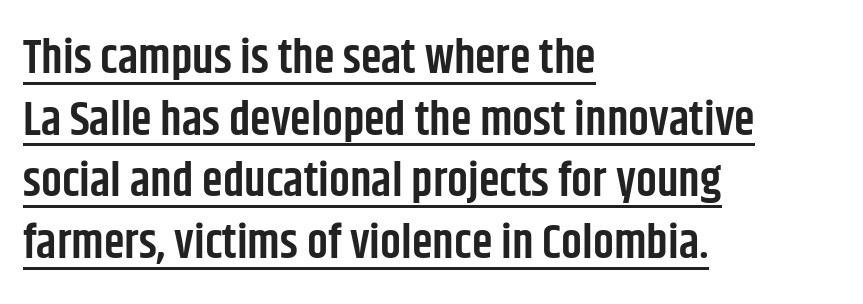
{"serif": "no", "italic": "no", "bold": "semi", "weight": "semibold", "width": "condensed", "stroke_contrast": "low", "x_height": "large", "monospaced": "no", "underline": "yes", "align": "left", "line_spacing": "normal", "line_spacing_ratio": 1.31, "letter_spacing": "normal", "letter_spacing_em": 0.0, "glyph_px": 47}
